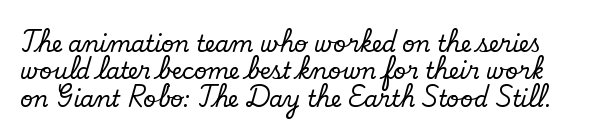
Q: Is the text italic (slanted)? A: Yes.
Q: Is the text underlined? A: No.
Q: Is the spacing between letters normal or unusually wide? A: Normal.
